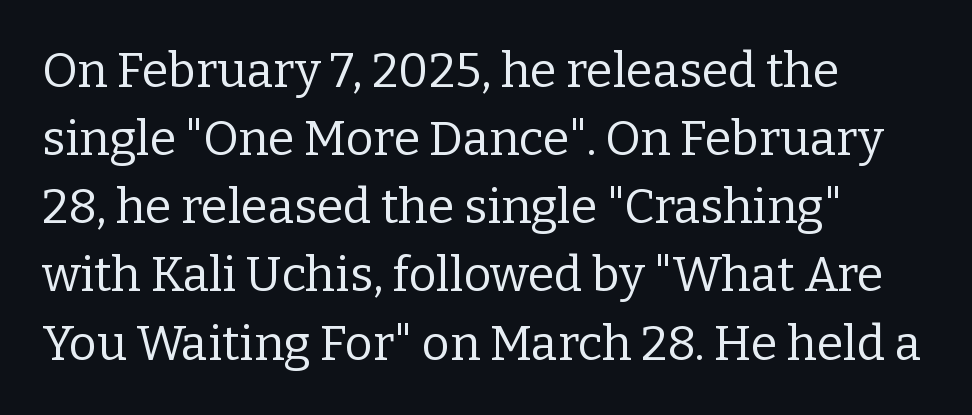
{"serif": "yes", "italic": "no", "bold": "no", "weight": "regular", "width": "normal", "stroke_contrast": "low", "x_height": "medium", "monospaced": "no", "underline": "no", "align": "left", "line_spacing": "normal", "line_spacing_ratio": 1.42, "letter_spacing": "normal", "letter_spacing_em": 0.0, "glyph_px": 48}
